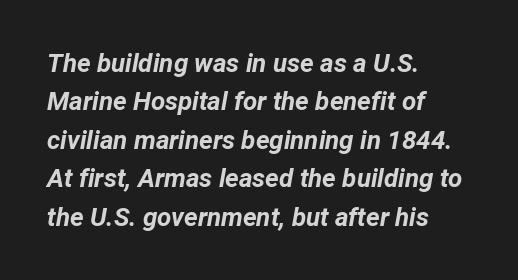
Q: Is the text bold? A: Yes.
Q: Is the text italic (slanted)? A: Yes, it leans right by about 12 degrees.
Q: Is the text underlined? A: No.
Q: How is the paragraph aligned? A: Left-aligned.
Q: Is the spacing between letters normal or unusually wide? A: Normal.
Q: Is the spacing between lines tight, normal or loose? A: Normal.
